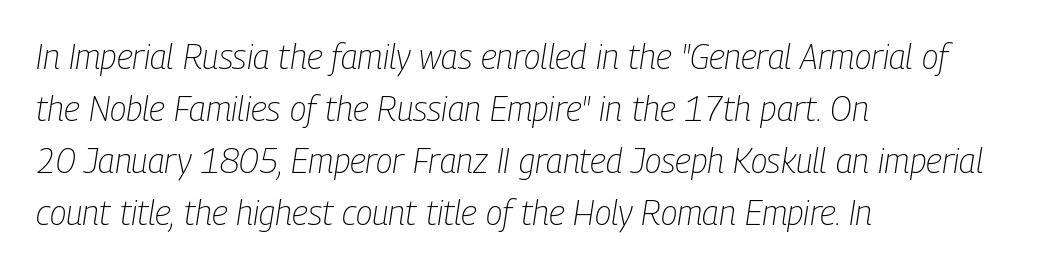
Q: Is the text bold? A: No.
Q: Is the text italic (slanted)? A: Yes, it leans right by about 9 degrees.
Q: Is the text underlined? A: No.
Q: How is the paragraph aligned? A: Left-aligned.
Q: Is the spacing between letters normal or unusually wide? A: Normal.
Q: Is the spacing between lines tight, normal or loose? A: Normal.
Q: Width (condensed, normal, or wide)? A: Condensed.
Q: Stroke contrast? A: Low.
Q: x-height? A: Medium.
Q: Monospaced? A: No.
